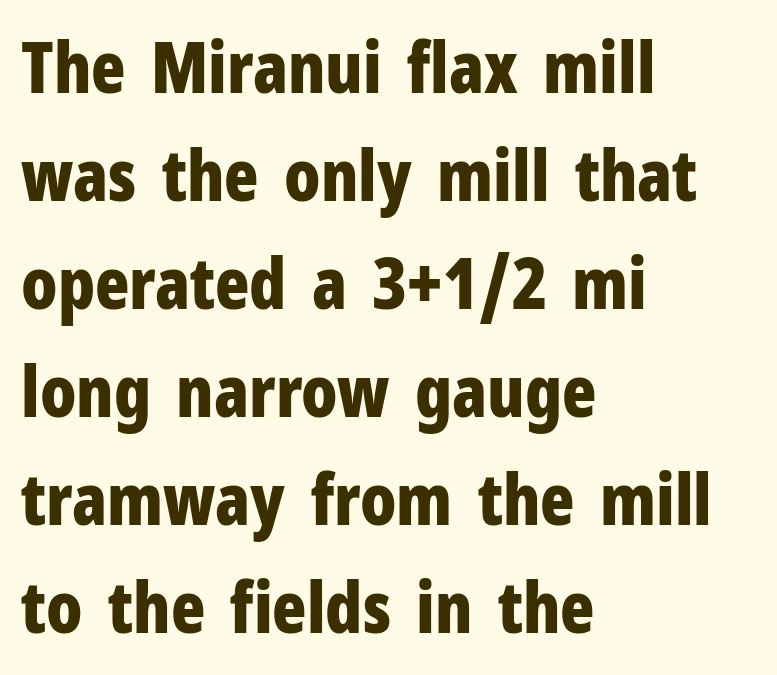
Q: Is the text bold? A: Yes.
Q: Is the text italic (slanted)? A: No, it is upright.
Q: Is the typeface a serif or a sans-serif typeface? A: Sans-serif.
Q: Is the text underlined? A: No.
Q: How is the paragraph aligned? A: Left-aligned.
Q: Is the spacing between letters normal or unusually wide? A: Normal.
Q: Is the spacing between lines tight, normal or loose? A: Normal.
Q: Width (condensed, normal, or wide)? A: Condensed.
Q: Stroke contrast? A: Low.
Q: x-height? A: Medium.
Q: Monospaced? A: No.
